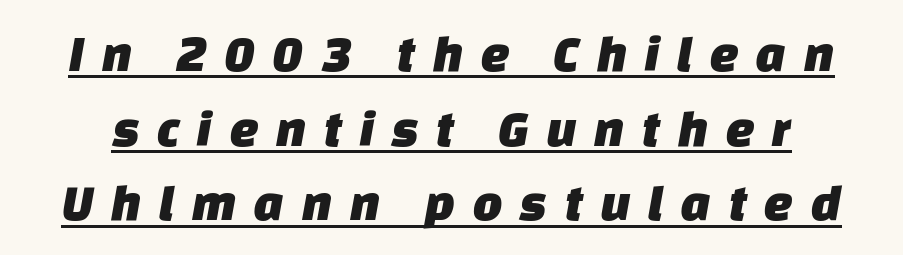
Q: Is the typeface a serif or a sans-serif typeface? A: Sans-serif.
Q: Is the text underlined? A: Yes.
Q: Is the spacing between letters normal or unusually wide? A: Unusually wide.
Q: Is the spacing between lines tight, normal or loose? A: Normal.
Q: Width (condensed, normal, or wide)? A: Normal.
Q: Stroke contrast? A: Low.
Q: x-height? A: Large.
Q: Monospaced? A: No.
